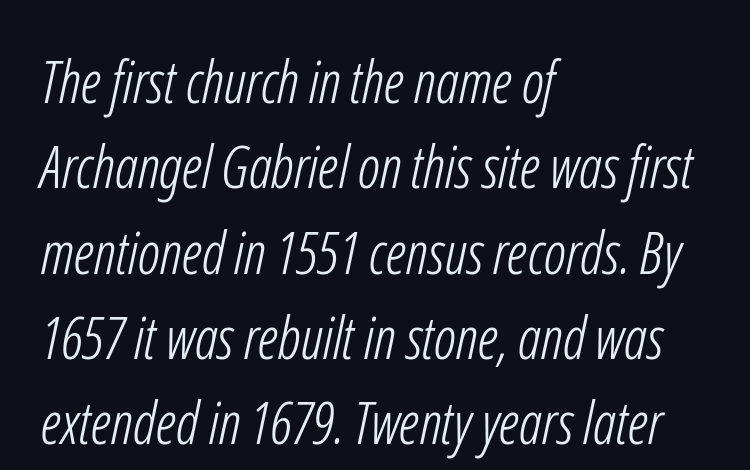
Words appear dense and cohesive because spacing is normal. The passage is arranged the way most books set body copy — flush left. Check under the words: just untouched page. The face used here is proportionally spaced, like ordinary book or web type.
